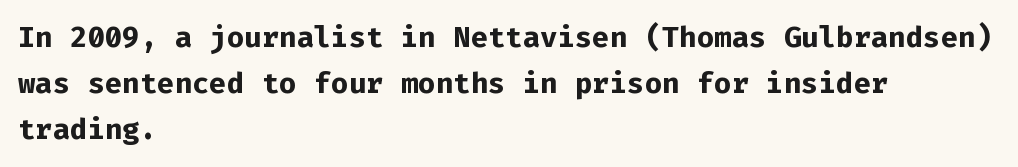
Q: Is the text bold? A: Yes.
Q: Is the text italic (slanted)? A: No, it is upright.
Q: Is the typeface a serif or a sans-serif typeface? A: Sans-serif.
Q: Is the text underlined? A: No.
Q: How is the paragraph aligned? A: Left-aligned.
Q: Is the spacing between letters normal or unusually wide? A: Normal.
Q: Is the spacing between lines tight, normal or loose? A: Normal.
Q: Width (condensed, normal, or wide)? A: Normal.
Q: Stroke contrast? A: Low.
Q: x-height? A: Medium.
Q: Monospaced? A: Yes.
